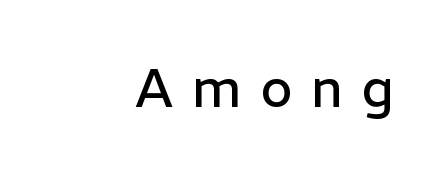
{"serif": "no", "italic": "no", "bold": "no", "weight": "regular", "width": "normal", "stroke_contrast": "low", "x_height": "medium", "monospaced": "no", "underline": "no", "letter_spacing": "wide", "letter_spacing_em": 0.35, "glyph_px": 54}
